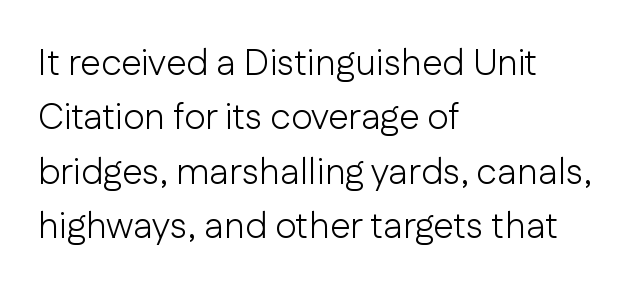
The image shows 37 px light sans-serif type, upright; set left-aligned, normal line spacing (1.47x), normal letter spacing, not underlined; low stroke contrast and a medium x-height.
